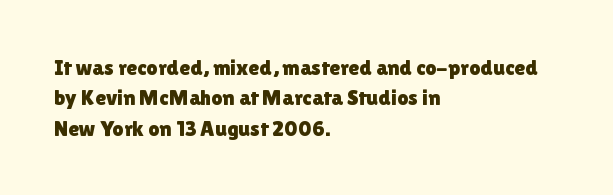
{"italic": "no", "underline": "no", "align": "left", "line_spacing": "normal", "line_spacing_ratio": 1.38, "letter_spacing": "normal", "letter_spacing_em": 0.0, "glyph_px": 22}
